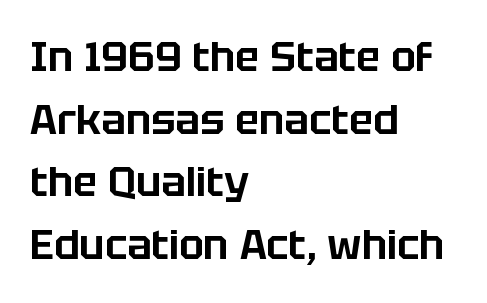
The paragraph has a hard left edge and a soft right edge. Vertical strokes here are truly vertical. Spacing between characters is what you'd get straight out of the box. Decoration check: the copy has no underline. If you measured baseline to baseline, you'd find a middling distance.
